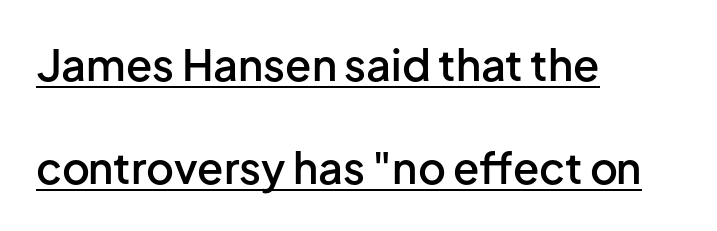
The image shows 43 px semibold sans-serif type, upright; set left-aligned, loose line spacing (2.4x), normal letter spacing, underlined; low stroke contrast and a medium x-height.
